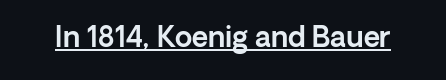
Q: Is the text italic (slanted)? A: No, it is upright.
Q: Is the typeface a serif or a sans-serif typeface? A: Sans-serif.
Q: Is the text underlined? A: Yes.
Q: Is the spacing between letters normal or unusually wide? A: Normal.
Q: Width (condensed, normal, or wide)? A: Normal.
Q: x-height? A: Medium.
Q: Monospaced? A: No.
